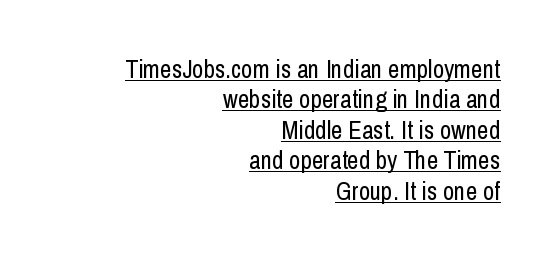
The face used here is rendered with its standard letterfit. Quick note: not italic, upright. The setting favours the right margin, as signatures and pull-quotes sometimes do. Ink coverage per letter is moderate at most. The rendering uses the underline text-decoration.
